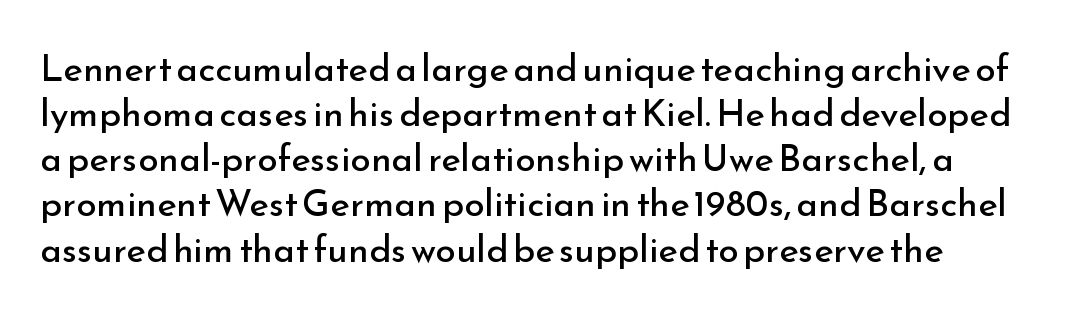
Q: Is the text bold? A: No.
Q: Is the text italic (slanted)? A: No, it is upright.
Q: Is the typeface a serif or a sans-serif typeface? A: Sans-serif.
Q: Is the text underlined? A: No.
Q: How is the paragraph aligned? A: Left-aligned.
Q: Is the spacing between letters normal or unusually wide? A: Normal.
Q: Width (condensed, normal, or wide)? A: Normal.
Q: Stroke contrast? A: Low.
Q: x-height? A: Small.
Q: Monospaced? A: No.
